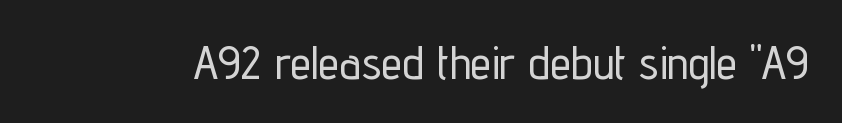
The image shows 47 px condensed sans-serif type, upright; set normal letter spacing, not underlined; low stroke contrast and a medium x-height.
